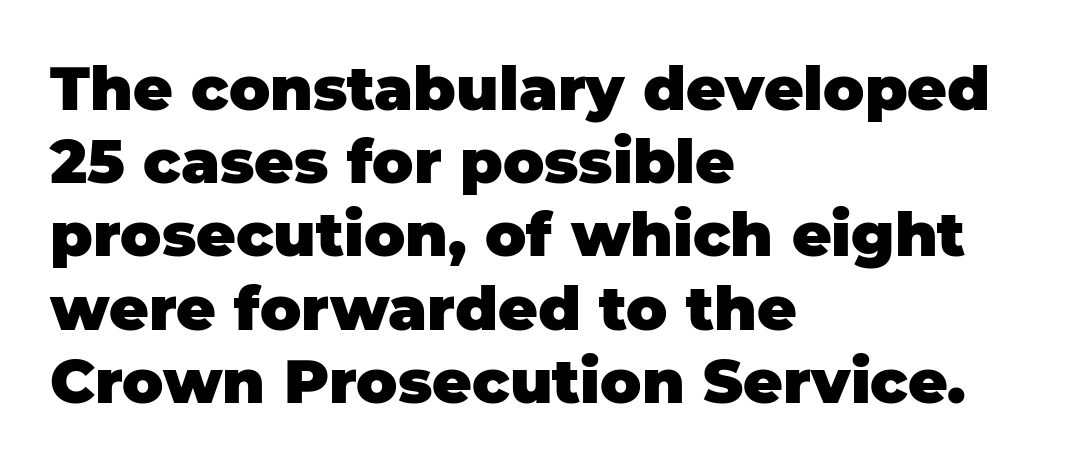
You could not count columns in this text — the font is proportionally spaced. The letters stand upright; this is a roman face. Pretty heavy lettering here — definitely bold. Letter spacing: default. The designer went with a sans here, leaving each stem footless. Where is the straight margin? On the left.
